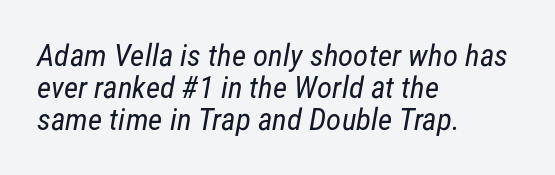
Q: Is the text bold? A: No.
Q: Is the typeface a serif or a sans-serif typeface? A: Sans-serif.
Q: Is the text underlined? A: No.
Q: How is the paragraph aligned? A: Left-aligned.
Q: Is the spacing between letters normal or unusually wide? A: Normal.
Q: Is the spacing between lines tight, normal or loose? A: Tight.
Q: Width (condensed, normal, or wide)? A: Condensed.
Q: Stroke contrast? A: Low.
Q: x-height? A: Medium.
Q: Monospaced? A: No.
